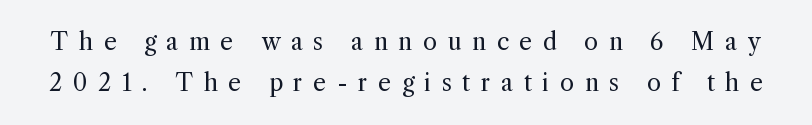
Is the stroke heavy? The answer is a plain regular-or-lighter. Honestly, there is no underline to notice here at all. The rendering inserts visible extra space after every character. Tall strokes in this sample are plumb rather than angled.
